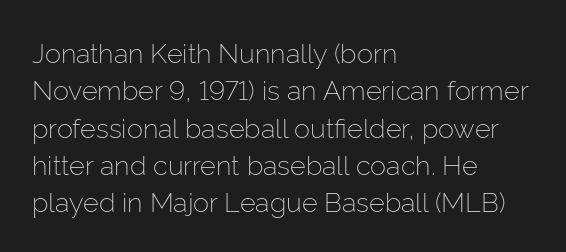
The image shows 27 px text type, upright; set left-aligned, normal line spacing (1.38x), normal letter spacing, not underlined.
